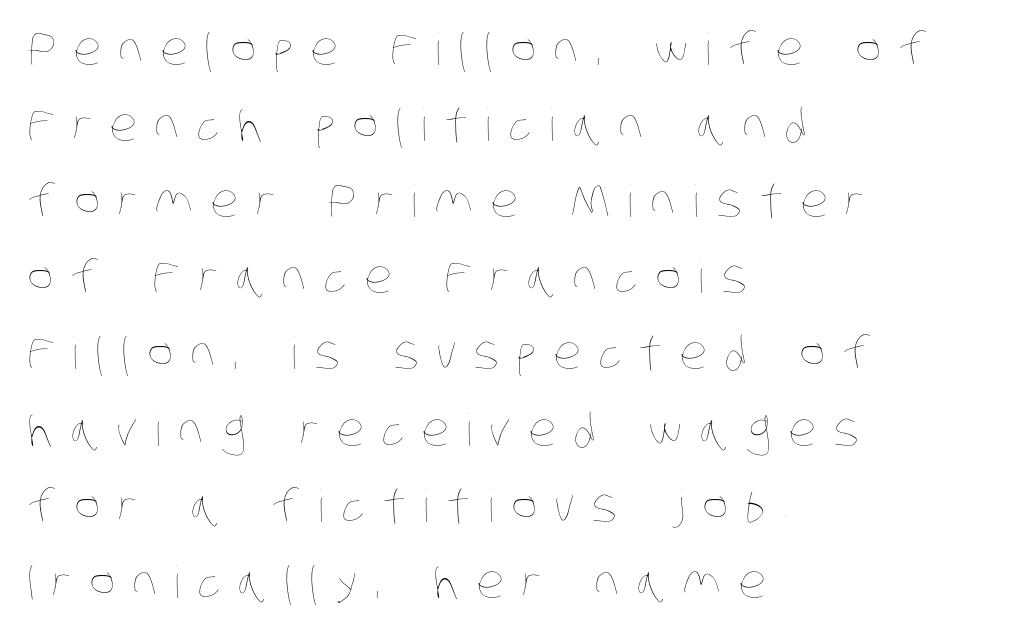
The image shows 44 px thin, condensed type; set left-aligned, line spacing 1.73x, unusually wide letter spacing (+0.39 em), not underlined; low stroke contrast and a large x-height.
